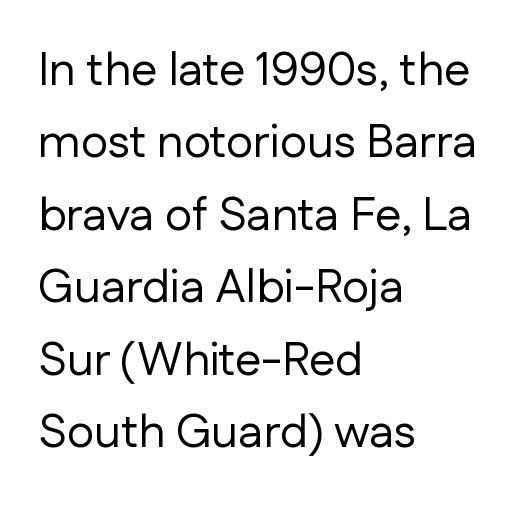
The space directly below the letters is spotless. Weight: not bold — regular or lighter. The glyphs in this specimen are sans serif. Short note: letters normally spaced.
